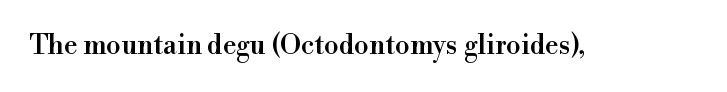
{"italic": "no", "underline": "no", "letter_spacing": "normal", "letter_spacing_em": 0.0, "glyph_px": 27}
